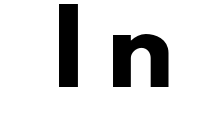
The image shows 67 px sans-serif type, upright; set unusually wide letter spacing (+0.35 em), not underlined; low stroke contrast and a small x-height.
